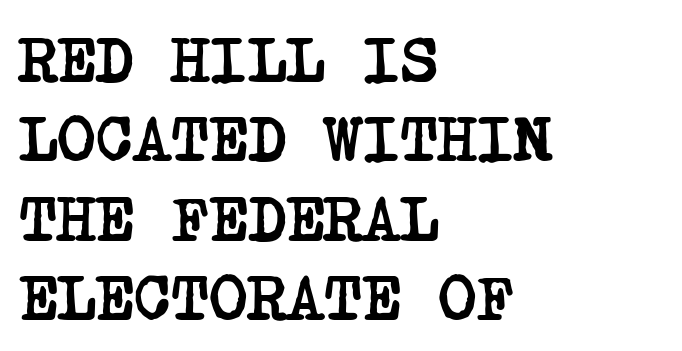
{"serif": "yes", "bold": "yes", "weight": "semibold", "width": "condensed", "stroke_contrast": "low", "x_height": "large", "underline": "no", "align": "left", "line_spacing_ratio": 1.22, "letter_spacing": "normal", "letter_spacing_em": 0.0, "glyph_px": 65}
